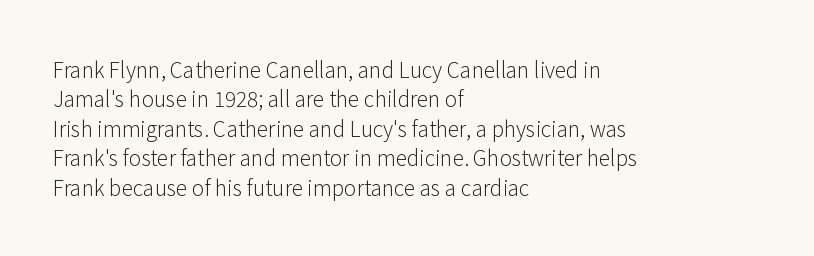
The image shows 21 px text type, upright; set left-aligned, normal line spacing (1.4x), normal letter spacing, not underlined.
